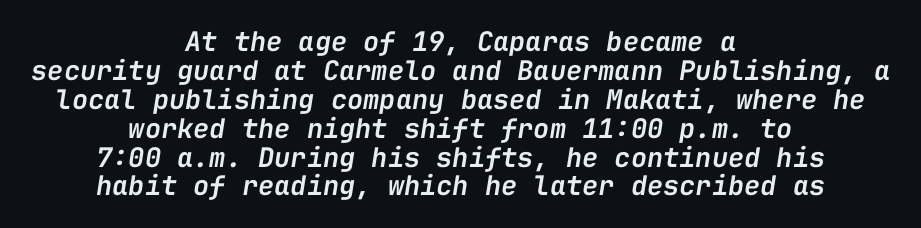
A bare baseline throughout the passage. Reading down the block, each line starts at a different indent, mirrored at its end. Tall strokes in this sample are angled rather than plumb. Baseline-to-baseline distance is barely more than the letter height.
